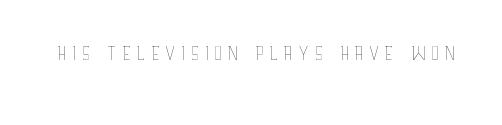
Q: Is the text bold? A: No.
Q: Is the text italic (slanted)? A: No, it is upright.
Q: Is the text underlined? A: No.
Q: Width (condensed, normal, or wide)? A: Condensed.
Q: Stroke contrast? A: Low.
Q: x-height? A: Large.
Q: Monospaced? A: No.
